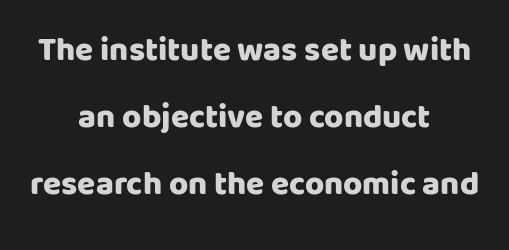
Q: Is the text bold? A: Yes.
Q: Is the text italic (slanted)? A: No, it is upright.
Q: Is the typeface a serif or a sans-serif typeface? A: Sans-serif.
Q: Is the text underlined? A: No.
Q: How is the paragraph aligned? A: Centered.
Q: Is the spacing between letters normal or unusually wide? A: Normal.
Q: Is the spacing between lines tight, normal or loose? A: Loose.
Q: Width (condensed, normal, or wide)? A: Normal.
Q: Stroke contrast? A: Low.
Q: x-height? A: Large.
Q: Monospaced? A: No.
